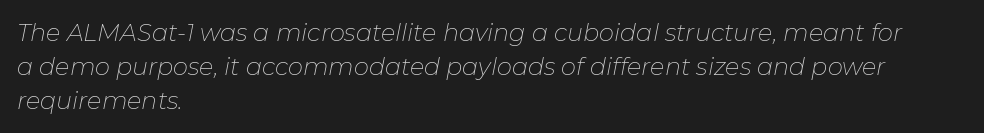
Q: Is the text bold? A: No.
Q: Is the text italic (slanted)? A: Yes, it leans right by about 11 degrees.
Q: Is the text underlined? A: No.
Q: How is the paragraph aligned? A: Left-aligned.
Q: Is the spacing between letters normal or unusually wide? A: Normal.
Q: Is the spacing between lines tight, normal or loose? A: Normal.
